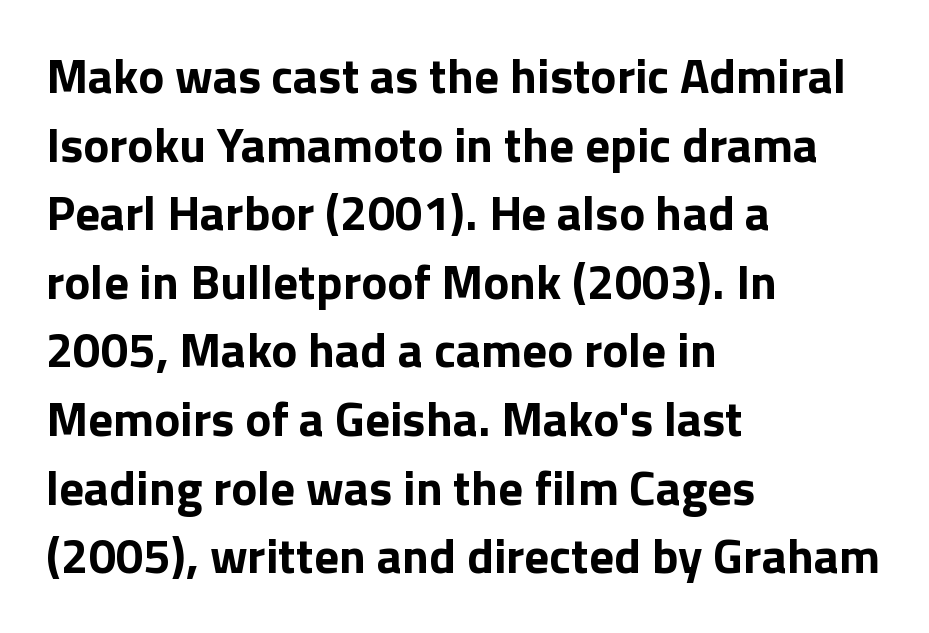
Varying glyph widths throughout — classic text-font behaviour. Compared with a centered layout, this one pins lines to the left instead. Spacing between characters is what you'd get straight out of the box. Stroke terminals: plain, sans-serif.
